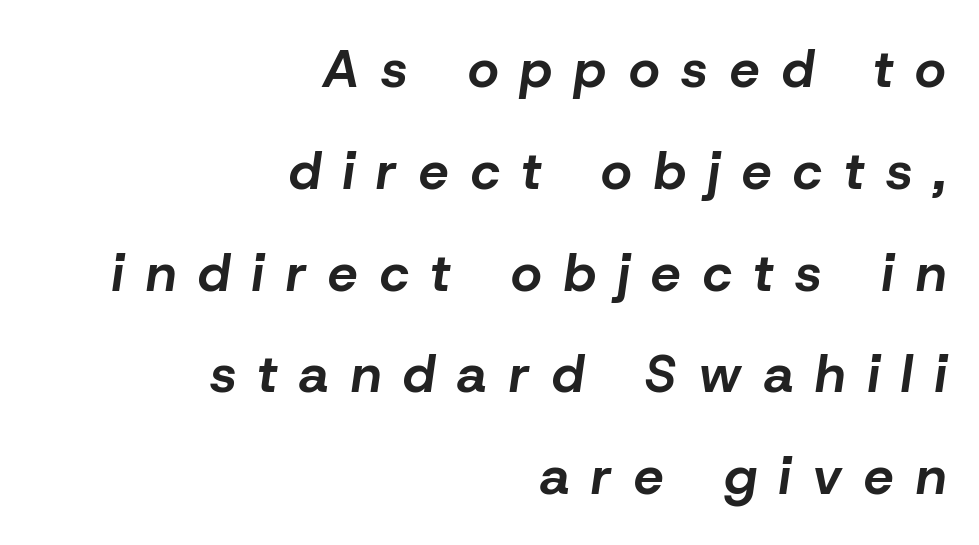
What weight is shown? A full bold with thick strokes. The passage shown is typed in a proportional face where columns would drift. The lines are quadded right. This is oblique type, the kind used for emphasis or titles. The space beneath each line is pristine and unruled. The letterforms stand isolated, each surrounded by extra space.
